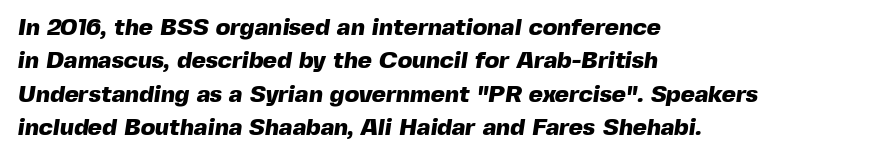
{"bold": "yes", "underline": "no", "align": "left", "line_spacing": "normal", "line_spacing_ratio": 1.39, "letter_spacing": "normal", "letter_spacing_em": 0.0, "glyph_px": 24}
